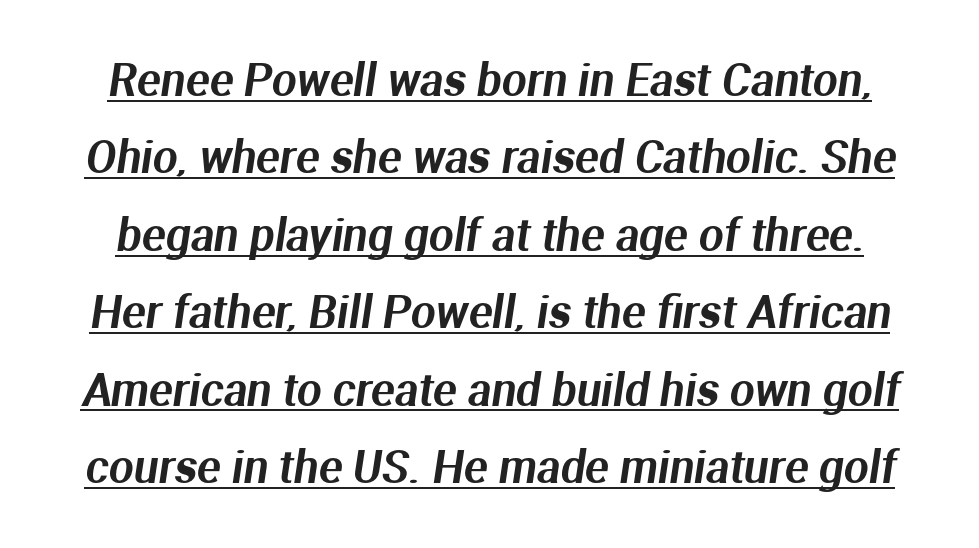
Q: Is the typeface a serif or a sans-serif typeface? A: Sans-serif.
Q: Is the text underlined? A: Yes.
Q: Is the spacing between letters normal or unusually wide? A: Normal.
Q: Width (condensed, normal, or wide)? A: Normal.
Q: Stroke contrast? A: Medium.
Q: x-height? A: Medium.
Q: Monospaced? A: No.
